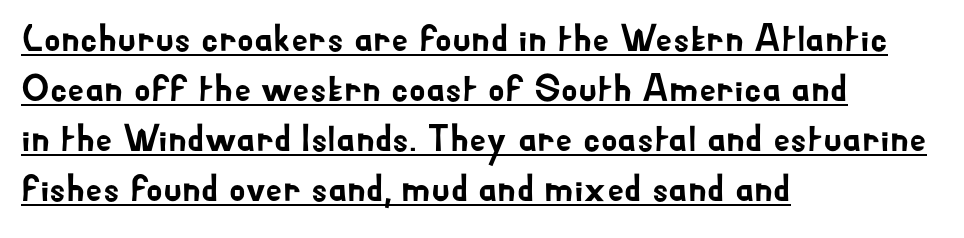
{"serif": "no", "italic": "no", "width": "normal", "stroke_contrast": "low", "x_height": "small", "monospaced": "no", "underline": "yes", "align": "left", "line_spacing": "normal", "line_spacing_ratio": 1.32, "letter_spacing": "normal", "letter_spacing_em": 0.0, "glyph_px": 38}
